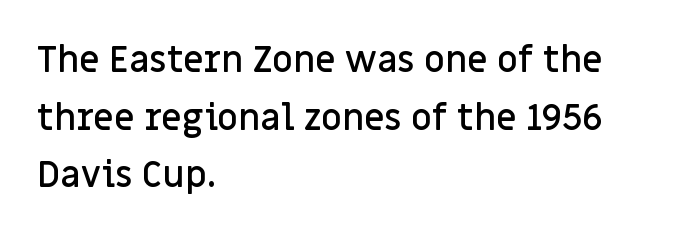
The image shows 36 px semibold sans-serif type, upright; set left-aligned, normal line spacing (1.6x), normal letter spacing, not underlined; low stroke contrast and a large x-height.
